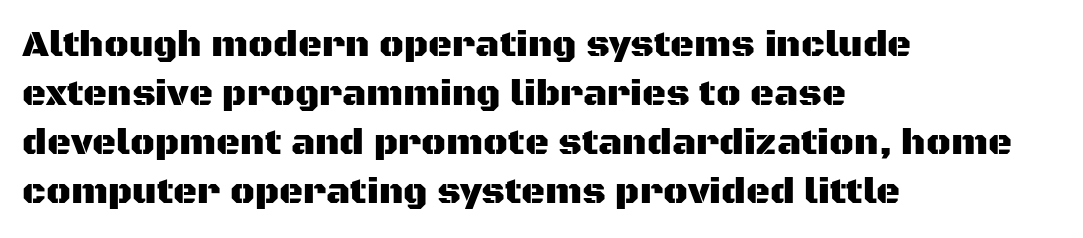
Check under the words: just untouched page. The letters stand upright; this is a roman face. The passage shown is typed in a proportional face where columns would drift. Students, observe: this is what conventionally led text looks like.
